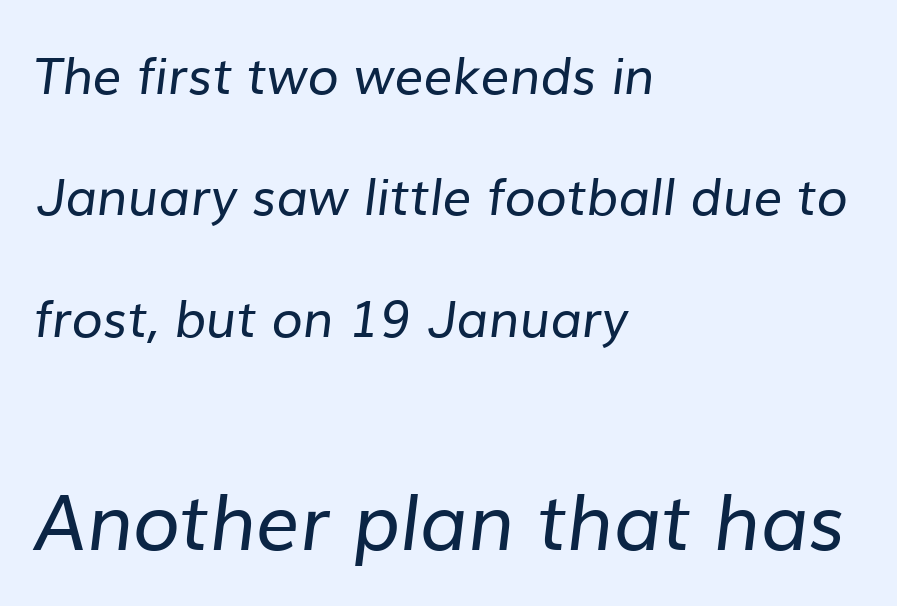
Check under the words: just untouched page. Stems here are at most as thick as an everyday book face. Line beginnings align vertically; line endings do not. The passage shown is typeset with a sans-serif family. This layout puts the modest block above and the oversized block below. The leading is generous, giving the passage an open texture.
